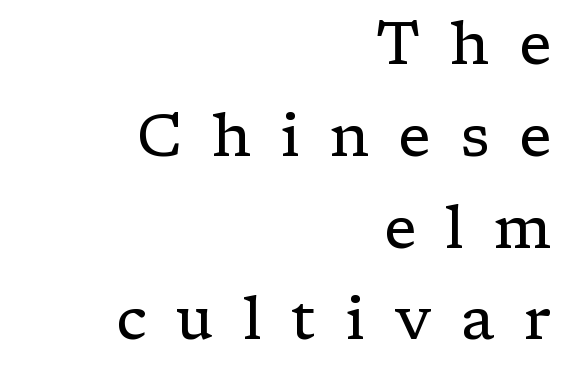
{"serif": "yes", "italic": "no", "bold": "no", "weight": "regular", "width": "normal", "stroke_contrast": "low", "x_height": "medium", "monospaced": "no", "underline": "no", "align": "right", "line_spacing": "normal", "line_spacing_ratio": 1.53, "letter_spacing": "wide", "letter_spacing_em": 0.49, "glyph_px": 60}
